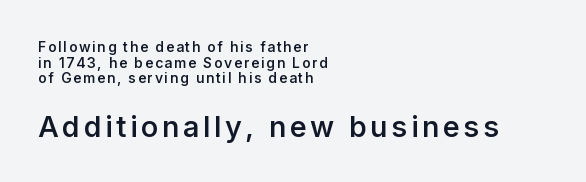
Stroke thickness is moderately raised; the sample reads as semibold. A classic flush-left, rag-right setting is used for this passage. Serifs: no, the terminals of the letterforms are clean. Rows of type sit shoulder to shoulder in the vertical direction.
